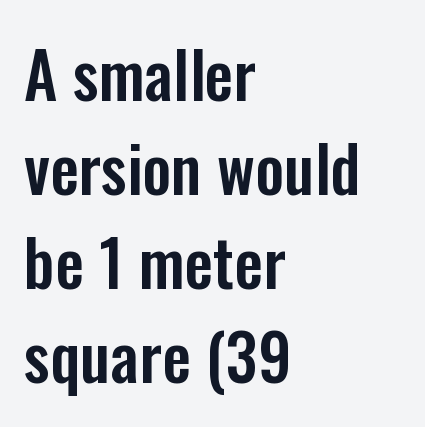
Q: Is the text italic (slanted)? A: No, it is upright.
Q: Is the typeface a serif or a sans-serif typeface? A: Sans-serif.
Q: Is the text underlined? A: No.
Q: How is the paragraph aligned? A: Left-aligned.
Q: Is the spacing between letters normal or unusually wide? A: Normal.
Q: Is the spacing between lines tight, normal or loose? A: Normal.
Q: Width (condensed, normal, or wide)? A: Condensed.
Q: Stroke contrast? A: Low.
Q: x-height? A: Medium.
Q: Monospaced? A: No.
